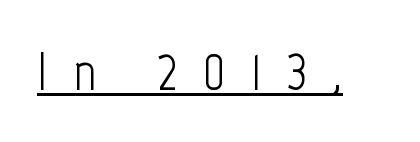
{"serif": "no", "italic": "no", "bold": "no", "weight": "light", "width": "condensed", "stroke_contrast": "low", "x_height": "medium", "monospaced": "no", "underline": "yes", "letter_spacing": "wide", "letter_spacing_em": 0.44, "glyph_px": 55}
